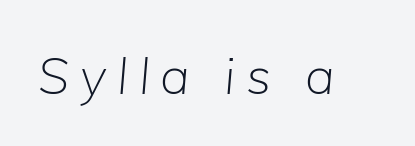
In terms of posture, this sample is oblique. Rule under the text: the space is simply empty. Is the stroke heavy? The answer is a plain regular-or-lighter. Spacing verdict: proportional, widths tailored to each character. The tracking reads as deliberately expanded to a designer's eye.
